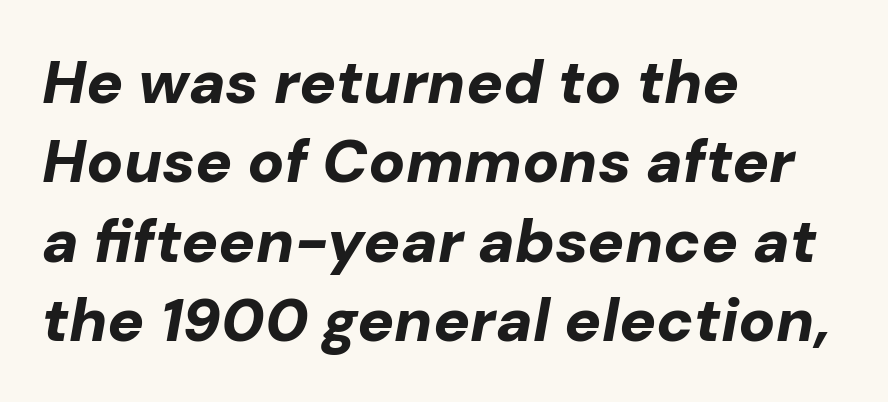
The image shows 61 px bold type, italic (leaning right); set left-aligned, normal line spacing (1.3x), normal letter spacing, not underlined; low stroke contrast and a medium x-height.
